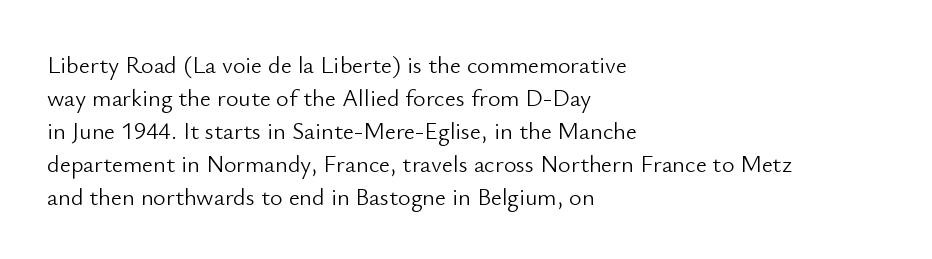
{"italic": "no", "bold": "no", "underline": "no", "align": "left", "line_spacing": "normal", "line_spacing_ratio": 1.37, "letter_spacing": "normal", "letter_spacing_em": 0.0, "glyph_px": 24}
